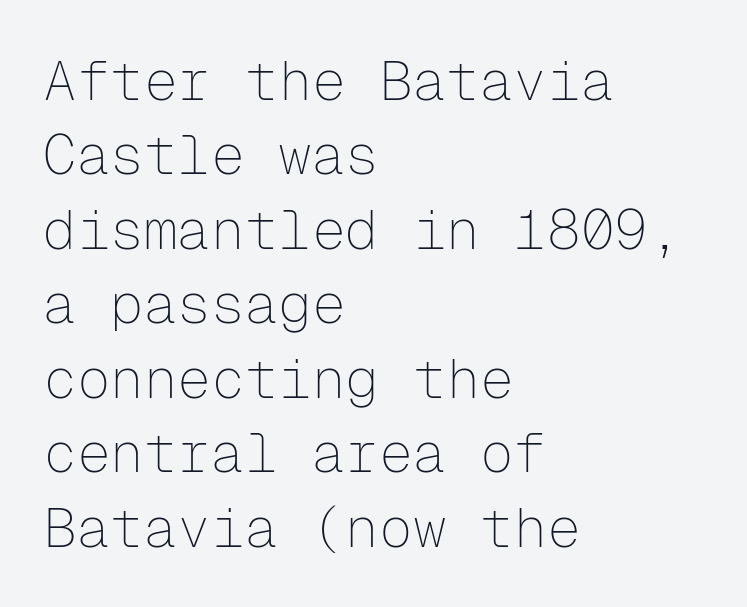
A typesetter would call this monospace, since all characters share one set width. The block of text has a typical density, with ordinary space between rows. Between one letter and the next there's only the usual sliver of space. Vertical stems look standard width or narrower in stroke.
